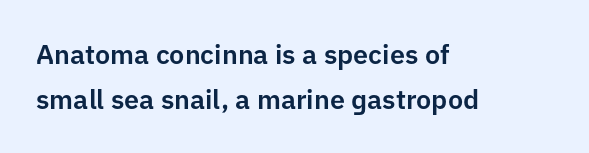
The image shows 27 px text type, upright; set left-aligned, normal line spacing (1.65x), normal letter spacing, not underlined.
